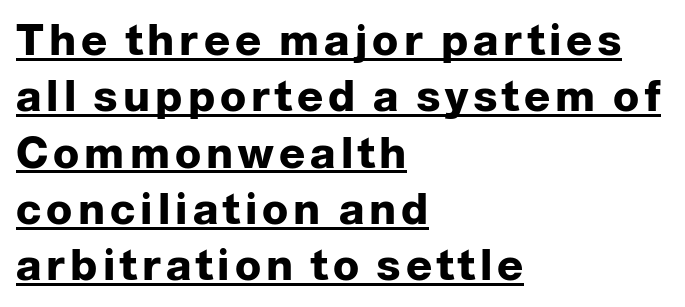
{"serif": "no", "italic": "no", "bold": "yes", "weight": "heavy", "width": "normal", "stroke_contrast": "low", "x_height": "medium", "monospaced": "no", "underline": "yes", "align": "left", "line_spacing": "normal", "line_spacing_ratio": 1.31, "glyph_px": 43}
